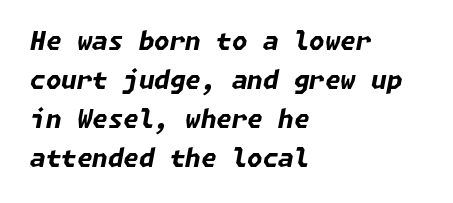
The image shows 25 px bold type, italic (leaning right); set left-aligned, normal line spacing (1.56x), normal letter spacing, not underlined.
